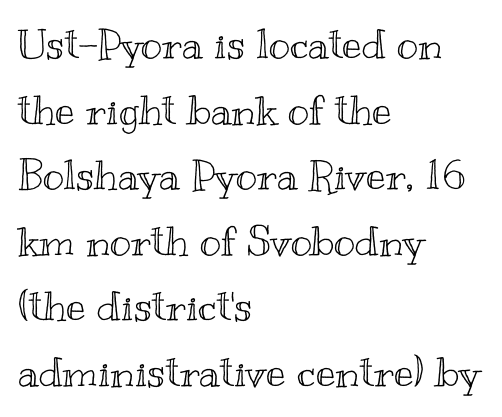
Q: Is the text italic (slanted)? A: No, it is upright.
Q: Is the text underlined? A: No.
Q: How is the paragraph aligned? A: Left-aligned.
Q: Is the spacing between letters normal or unusually wide? A: Normal.
Q: Is the spacing between lines tight, normal or loose? A: Normal.
Q: Width (condensed, normal, or wide)? A: Wide.
Q: x-height? A: Small.
Q: Monospaced? A: No.
